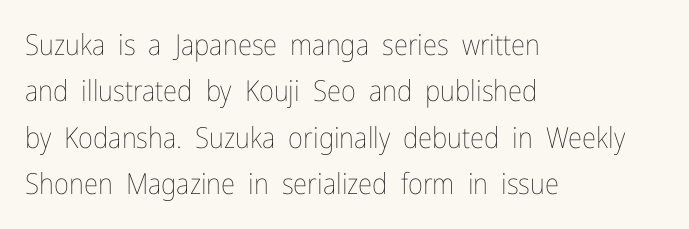
{"italic": "no", "bold": "no", "weight": "thin", "width": "condensed", "stroke_contrast": "low", "x_height": "medium", "monospaced": "no", "underline": "no", "align": "left", "line_spacing": "normal", "line_spacing_ratio": 1.6, "letter_spacing": "normal", "letter_spacing_em": 0.0, "glyph_px": 29}
